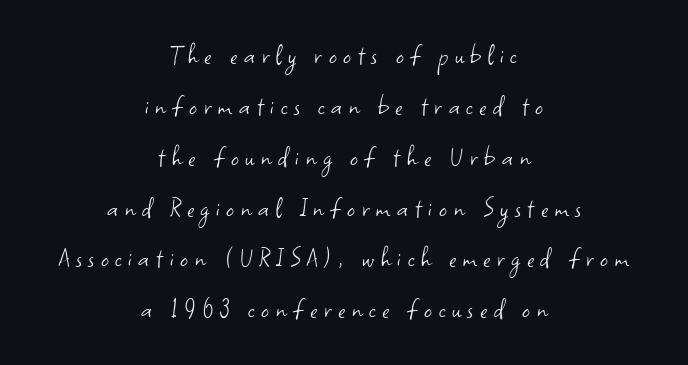
Think standard paragraph weight, or any step lighter than that. Reading down the block, each line starts at a different indent, mirrored at its end. The rendering uses a moderate line-height, typical for paragraphs. Font category for this specimen: sans-serif. Underlining? Definitely not there. The face used here is rendered with a markedly widened letterfit.
